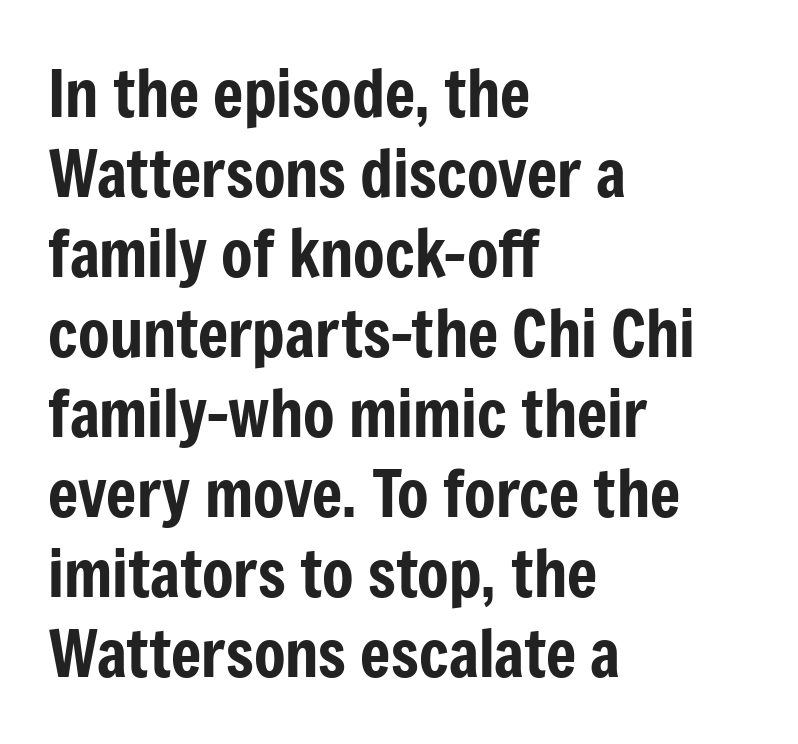
{"serif": "no", "italic": "no", "width": "condensed", "stroke_contrast": "low", "x_height": "medium", "monospaced": "no", "underline": "no", "align": "left", "line_spacing_ratio": 1.23, "letter_spacing": "normal", "letter_spacing_em": 0.0, "glyph_px": 65}
